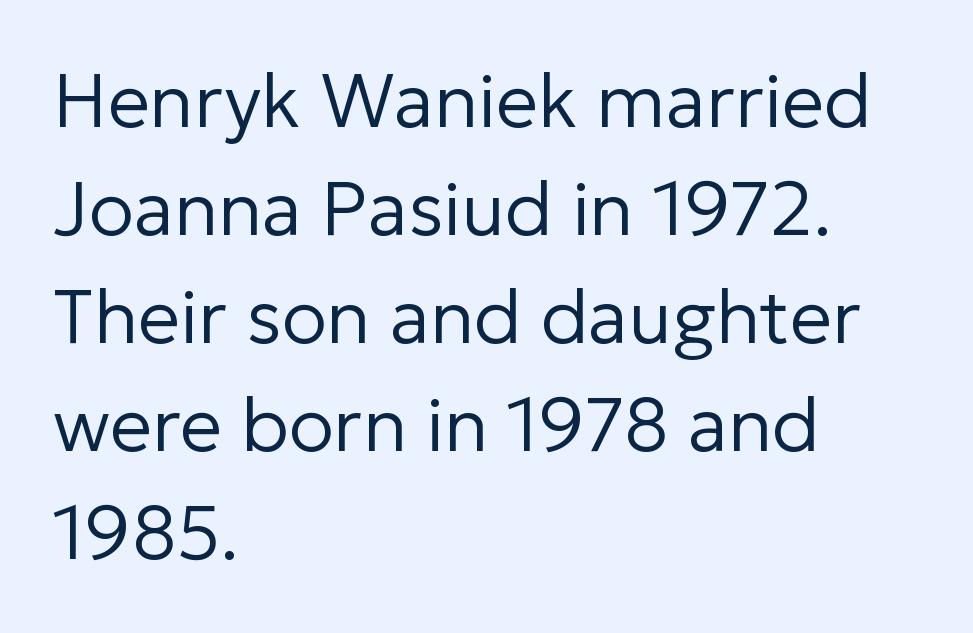
The image shows 75 px regular-weight sans-serif type, upright; set left-aligned, normal line spacing (1.44x), normal letter spacing, not underlined; low stroke contrast and a medium x-height.
